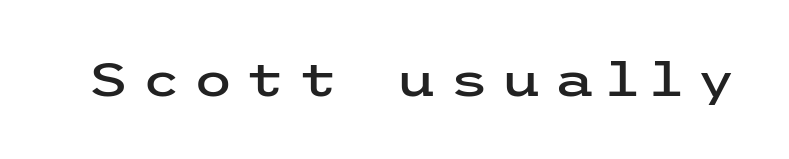
The image shows 46 px wide sans-serif type, upright; set unusually wide letter spacing (+0.27 em), not underlined; low stroke contrast and a medium x-height.
